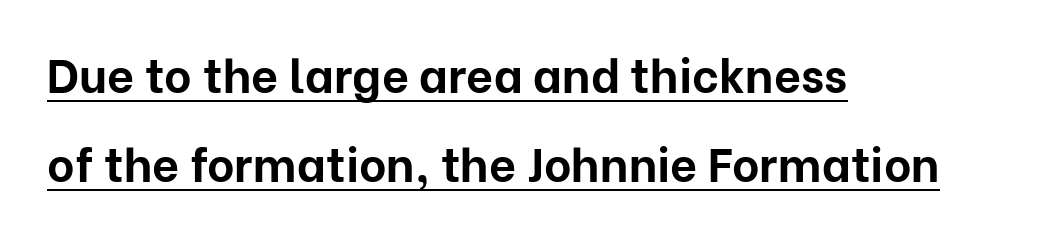
Character widths vary here, with narrow letters taking less room than wide ones. Caption: lettering with a line underneath. Nope, not italic — everything's standing straight. The rendering uses a bold face; every stroke is thick and dark.
